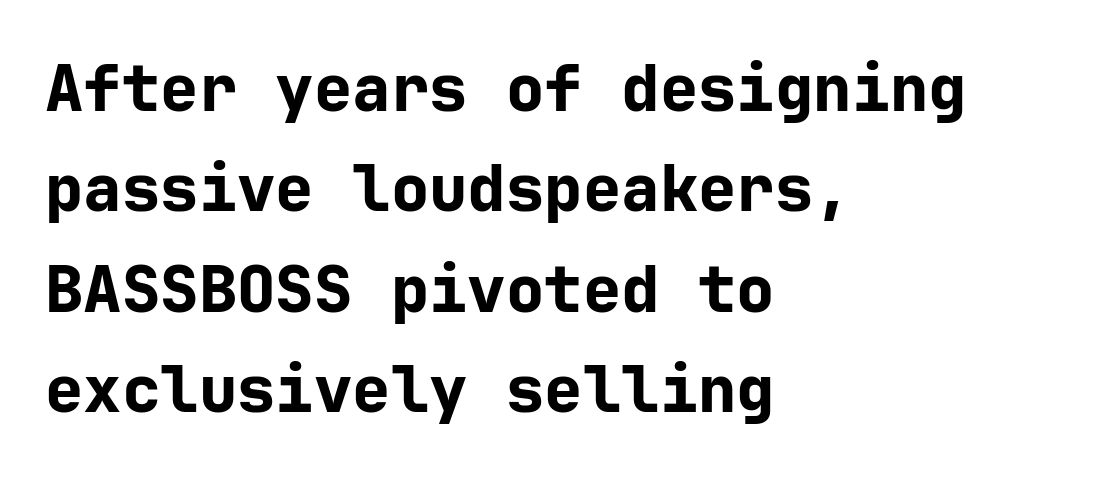
The image shows 64 px bold sans-serif type, upright; set left-aligned, normal line spacing (1.57x), normal letter spacing, not underlined; low stroke contrast and a medium x-height.
